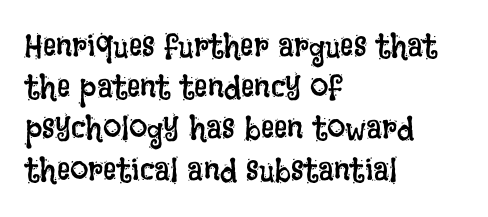
The space beneath each line is pristine and unruled. Stroke mass is kept to a normal reading level or below. The horizontal fit of the characters is conventional and even. Think of a printed novel: that variable character pitch is what you see here.
